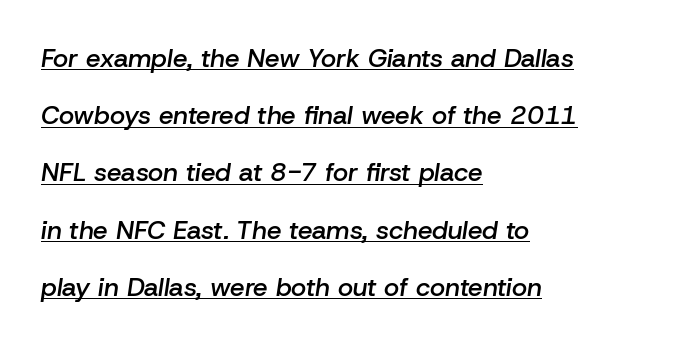
Regarding leading, the lines here are spaced well apart. The text block is weighted toward the left margin, trailing off unevenly rightward. Somebody hit Ctrl+U on this one — the words are underlined. Observe the ordinary spacing: letters are neighbours, not strangers.
